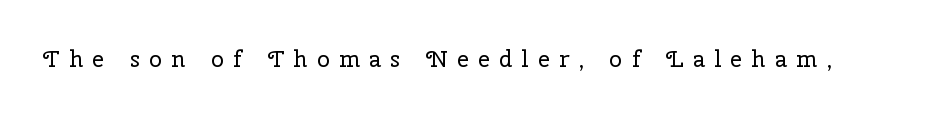
Vertical strokes here are truly vertical. The font sits on the lighter half of the weight spectrum, regular included. No word sits above an underline. Someone cranked the tracking dial way up on this one.
